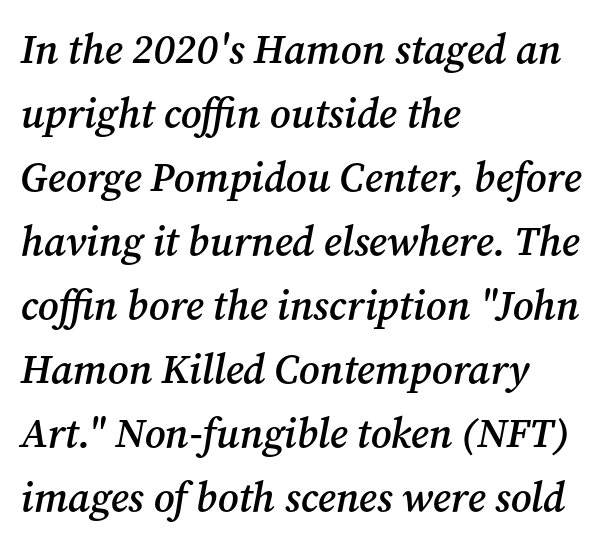
Q: Is the text bold? A: Semi-bold.
Q: Is the text italic (slanted)? A: Yes, it leans right by about 12 degrees.
Q: Is the typeface a serif or a sans-serif typeface? A: Serif.
Q: Is the text underlined? A: No.
Q: How is the paragraph aligned? A: Left-aligned.
Q: Is the spacing between letters normal or unusually wide? A: Normal.
Q: Is the spacing between lines tight, normal or loose? A: Normal.
Q: Width (condensed, normal, or wide)? A: Normal.
Q: Stroke contrast? A: Medium.
Q: x-height? A: Medium.
Q: Monospaced? A: No.
